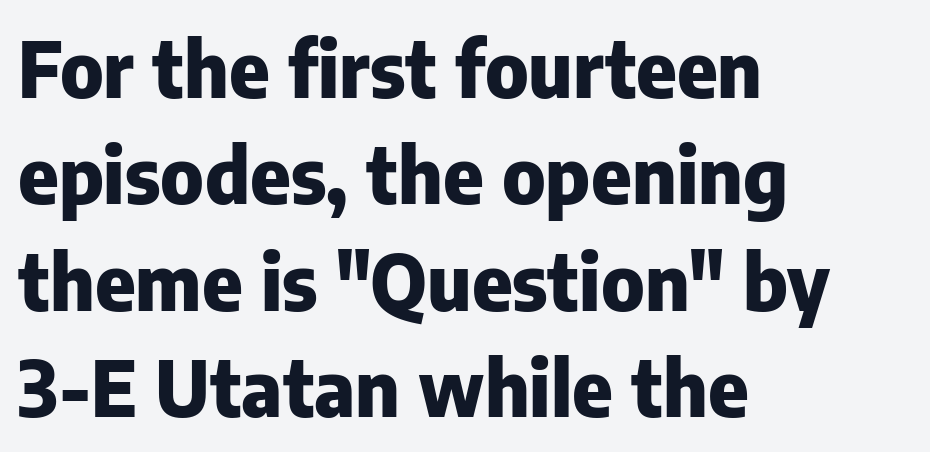
The image shows 77 px heavy sans-serif type, upright; set left-aligned, normal line spacing (1.38x), normal letter spacing, not underlined; low stroke contrast and a medium x-height.
